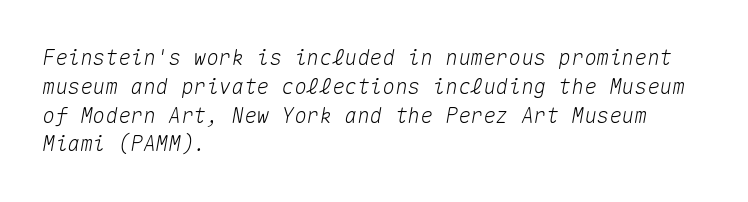
Left-aligned paragraph, ragged on the right. An italicized treatment has been applied to the whole sample. The gap between lines stays unmarked. Regarding leading, the lines here are spaced in the standard way.
